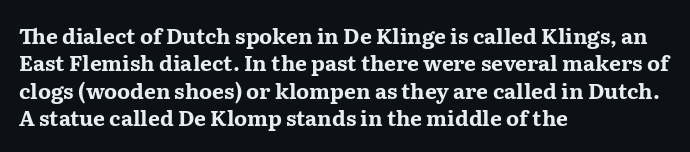
The image shows 21 px bold type, upright; set left-aligned, normal line spacing (1.3x), normal letter spacing, not underlined.
